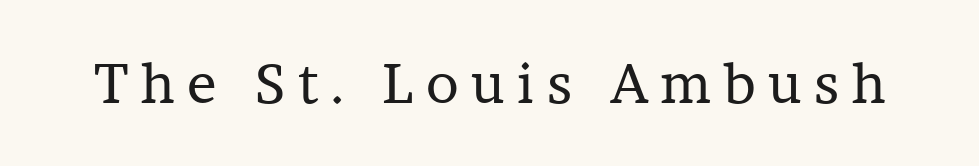
The image shows 55 px regular-weight serif type, upright; set unusually wide letter spacing (+0.23 em), not underlined; low stroke contrast and a medium x-height.
